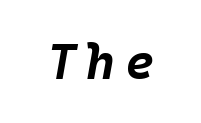
The image shows 50 px bold type, italic (leaning right); set not underlined; low stroke contrast and a large x-height.
